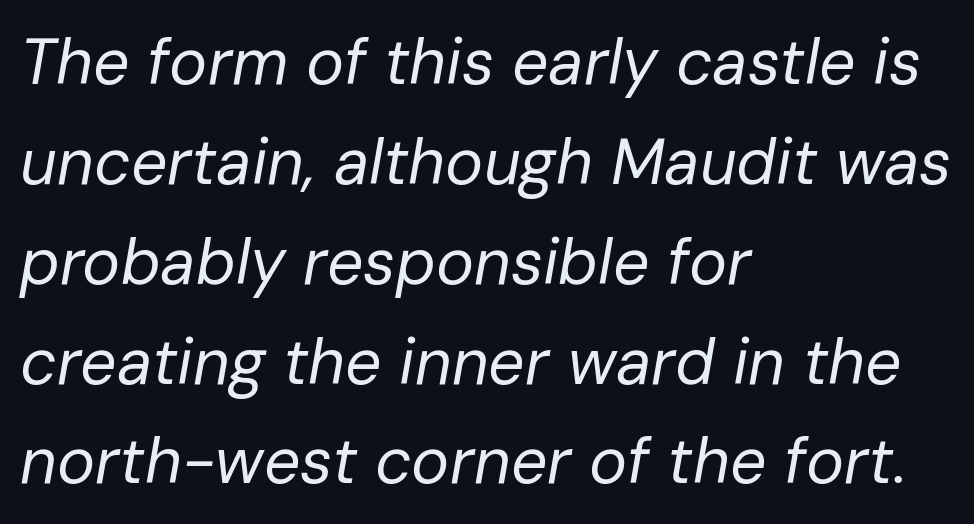
The block of text has a typical density, with ordinary space between rows. The cut favours lightness, reaching ordinary text weight at its darkest. You could call the tracking neutral — neither tight nor loose. If you drew a ruler down the left edge, every line would touch it.
